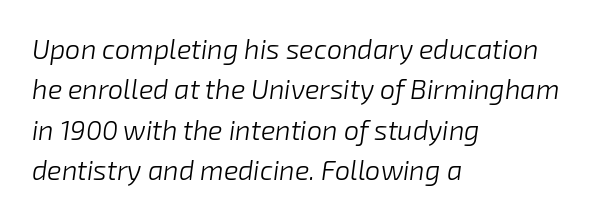
{"italic": "yes", "lean": "right", "slant_degrees": 8, "bold": "no", "underline": "no", "align": "left", "line_spacing": "normal", "line_spacing_ratio": 1.5, "letter_spacing": "normal", "letter_spacing_em": 0.0, "glyph_px": 27}
